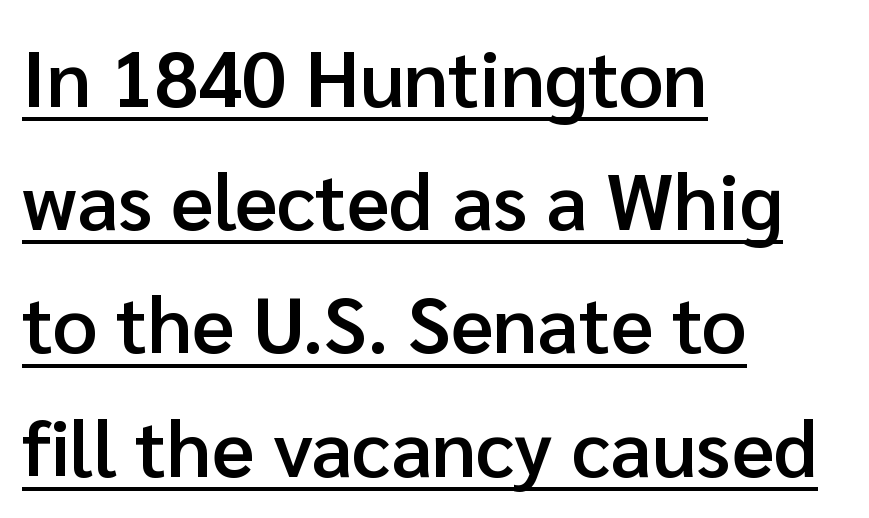
Proportional: the letters do not fall into vertical columns. Default kerning and tracking; the words read as compact shapes. Line beginnings align vertically; line endings do not. You can see a thin bar hugging the bottom of the glyphs. Stroke terminals: plain, sans-serif.
